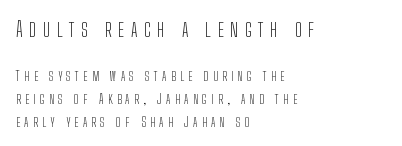
Q: Is the text bold? A: No.
Q: Is the text italic (slanted)? A: No, it is upright.
Q: Is the text underlined? A: No.
Q: How is the paragraph aligned? A: Left-aligned.
Q: Is the spacing between letters normal or unusually wide? A: Unusually wide.
Q: Is the spacing between lines tight, normal or loose? A: Normal.
Q: Which block of text is set in a larger size, the first (top) or the second (bottom)? A: The first (top) one.
